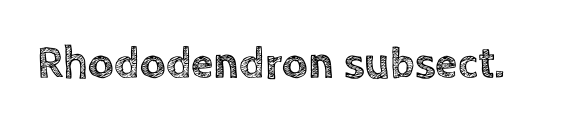
{"italic": "no", "width": "normal", "x_height": "large", "monospaced": "no", "underline": "no", "letter_spacing": "normal", "letter_spacing_em": 0.0, "glyph_px": 45}
